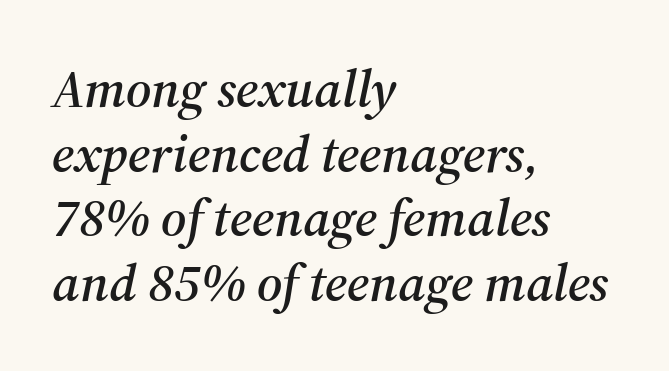
Characters follow at the spacing the type designer built in. Posture: slanted. A bare baseline throughout the passage. The rendering shows small feet on the letterforms — a serif design. Character widths vary here, with narrow letters taking less room than wide ones.
